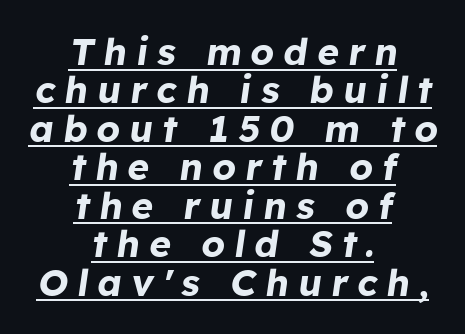
{"italic": "yes", "lean": "right", "slant_degrees": 8, "bold": "yes", "weight": "bold", "width": "normal", "stroke_contrast": "low", "x_height": "medium", "monospaced": "no", "underline": "yes", "align": "center", "line_spacing": "tight", "line_spacing_ratio": 1.04, "letter_spacing": "wide", "letter_spacing_em": 0.25, "glyph_px": 37}
